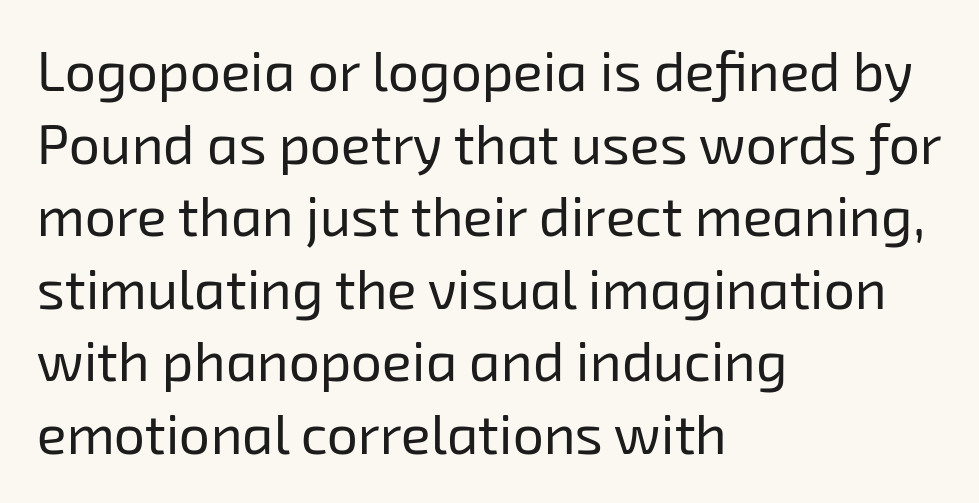
Letters rest on an invisible, unmarked baseline. A typesetter would call this zero additional tracking. These lines sit exactly where default settings would place them. All the whitespace from short lines collects on the right. On a weight scale, this lands at 450 or below. The glyphs in this specimen are sans serif.
